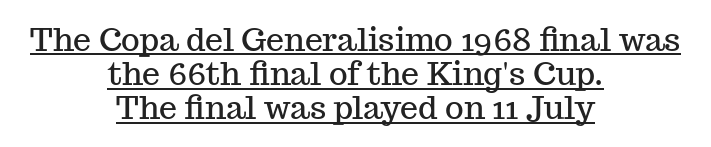
Q: Is the text italic (slanted)? A: No, it is upright.
Q: Is the typeface a serif or a sans-serif typeface? A: Serif.
Q: Is the text underlined? A: Yes.
Q: How is the paragraph aligned? A: Centered.
Q: Is the spacing between letters normal or unusually wide? A: Normal.
Q: Is the spacing between lines tight, normal or loose? A: Tight.
Q: Width (condensed, normal, or wide)? A: Normal.
Q: Stroke contrast? A: Medium.
Q: x-height? A: Medium.
Q: Monospaced? A: No.
